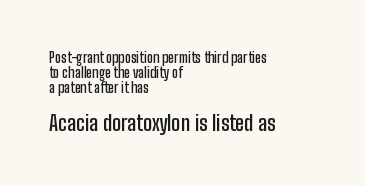
{"italic": "no", "bold": "semi", "underline": "no", "align": "left", "line_spacing": "tight", "line_spacing_ratio": 1.06, "letter_spacing": "normal", "letter_spacing_em": 0.0, "larger_block": "second", "size_ratio": 1.5, "glyph_px": 21}
